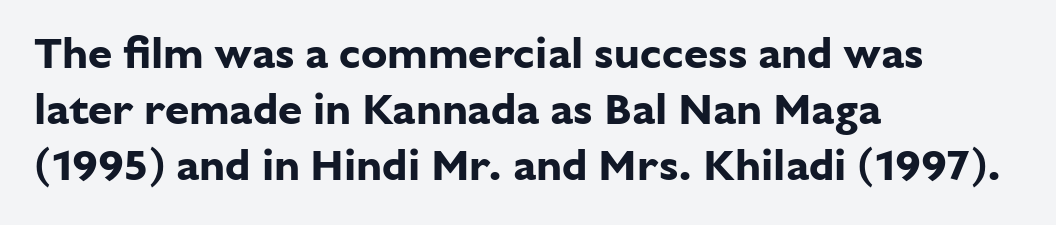
This rendering uses left alignment, leaving the right contour irregular. Normally led — the rows are evenly, conventionally spaced. Default kerning and tracking; the words read as compact shapes. The typography opts for an upright posture over an oblique one.
